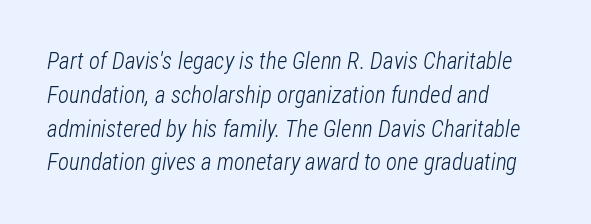
Q: Is the text bold? A: No.
Q: Is the text italic (slanted)? A: Yes, it leans right by about 12 degrees.
Q: Is the text underlined? A: No.
Q: How is the paragraph aligned? A: Left-aligned.
Q: Is the spacing between letters normal or unusually wide? A: Normal.
Q: Is the spacing between lines tight, normal or loose? A: Normal.
